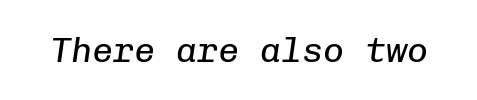
{"italic": "yes", "lean": "right", "slant_degrees": 8, "bold": "no", "weight": "regular", "width": "normal", "stroke_contrast": "low", "x_height": "medium", "monospaced": "yes", "underline": "no", "letter_spacing": "normal", "letter_spacing_em": 0.0, "glyph_px": 35}
